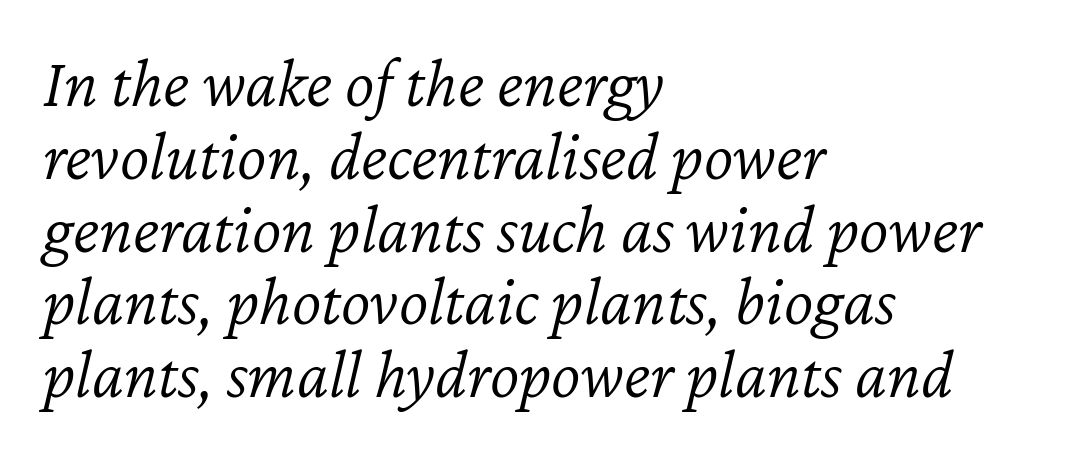
{"italic": "yes", "lean": "right", "slant_degrees": 12, "bold": "no", "weight": "light", "width": "normal", "stroke_contrast": "low", "x_height": "medium", "monospaced": "no", "underline": "no", "align": "left", "line_spacing": "tight", "line_spacing_ratio": 1.04, "letter_spacing": "normal", "letter_spacing_em": 0.0, "glyph_px": 70}
